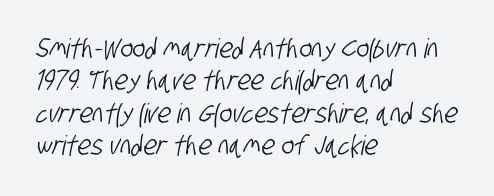
Line beginnings align vertically; line endings do not. Here the glyphs are tracked normally, forming tight word shapes. Check the space under the baseline: it is left empty.
